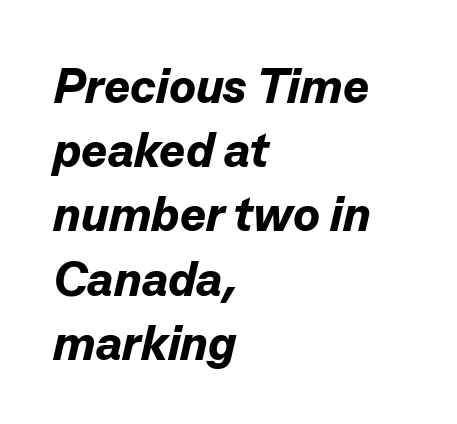
Is the letter spacing exaggerated? No — it looks like the ordinary default. Looks like regular typesetting: each glyph gets only the width it needs. Successive baselines arrive at the customary interval. Style check: oblique. Heavy, bold letterforms.
